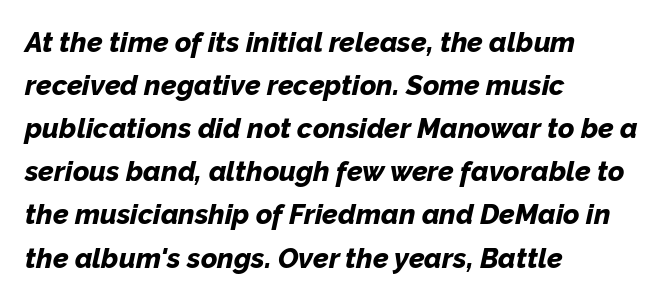
Q: Is the text bold? A: Yes.
Q: Is the text italic (slanted)? A: Yes, it leans right by about 12 degrees.
Q: Is the text underlined? A: No.
Q: How is the paragraph aligned? A: Left-aligned.
Q: Is the spacing between letters normal or unusually wide? A: Normal.
Q: Is the spacing between lines tight, normal or loose? A: Normal.
Q: Width (condensed, normal, or wide)? A: Normal.
Q: Stroke contrast? A: Low.
Q: x-height? A: Medium.
Q: Monospaced? A: No.
